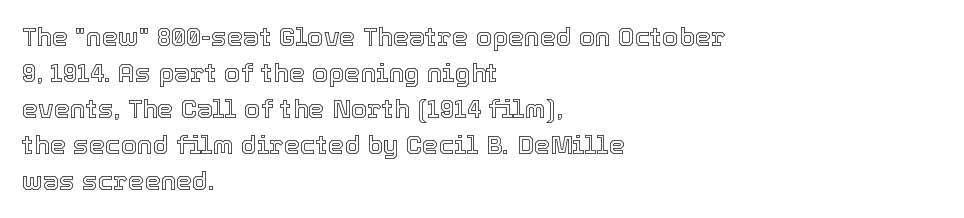
{"italic": "no", "underline": "no", "align": "left", "line_spacing": "normal", "line_spacing_ratio": 1.38, "letter_spacing": "normal", "letter_spacing_em": 0.0, "glyph_px": 26}
